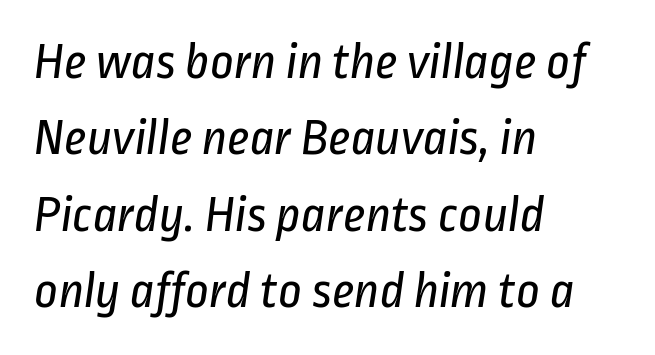
The image shows 52 px regular-weight, condensed sans-serif type; set left-aligned, normal line spacing (1.47x), normal letter spacing, not underlined; low stroke contrast and a medium x-height.
